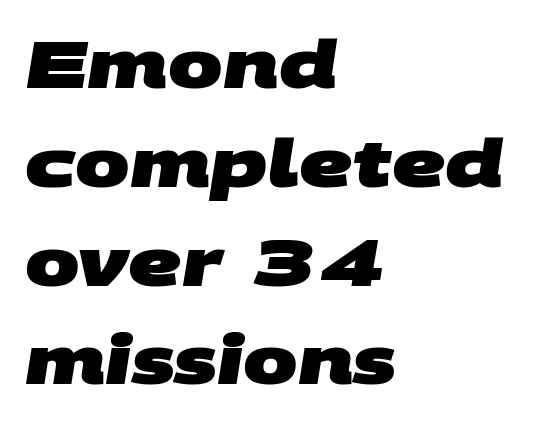
The typeface chosen for these lines omits serifs. Each glyph is drawn with heavy, bold strokes. Looks like regular typesetting: each glyph gets only the width it needs. Honestly, the row spacing looks completely unremarkable. Students, note that the glyphs here touch the page at normal intervals.
